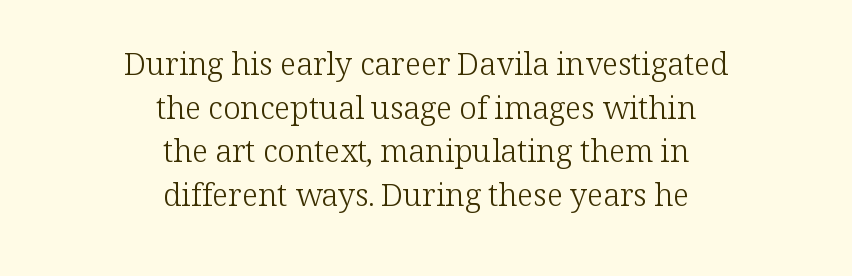
{"serif": "yes", "italic": "no", "bold": "no", "weight": "light", "width": "normal", "stroke_contrast": "low", "x_height": "medium", "monospaced": "no", "underline": "no", "align": "center", "line_spacing": "normal", "line_spacing_ratio": 1.41, "letter_spacing": "normal", "letter_spacing_em": 0.0, "glyph_px": 31}
